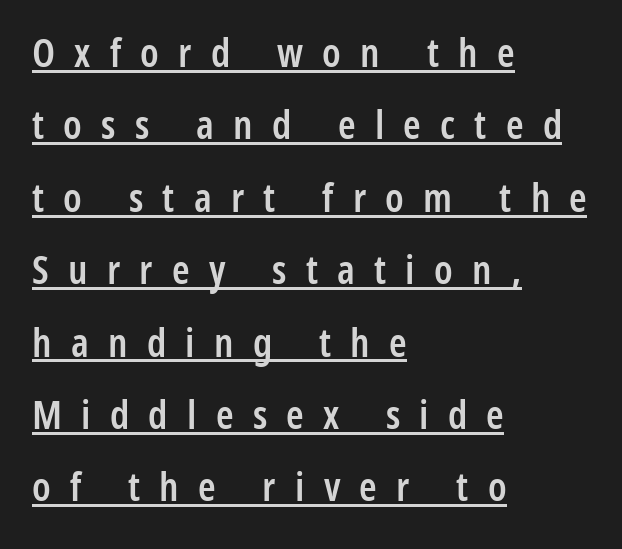
The image shows 40 px semibold, condensed sans-serif type, upright; set left-aligned, line spacing 1.81x, unusually wide letter spacing (+0.48 em), underlined; low stroke contrast and a medium x-height.
